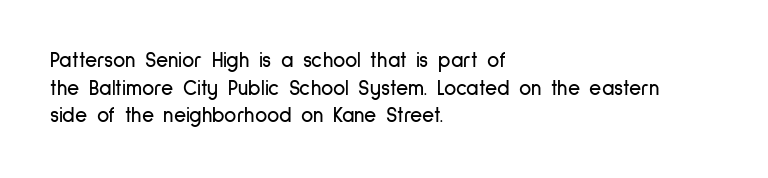
{"italic": "no", "underline": "no", "align": "left", "line_spacing": "normal", "line_spacing_ratio": 1.31, "letter_spacing": "normal", "letter_spacing_em": 0.0, "glyph_px": 21}
